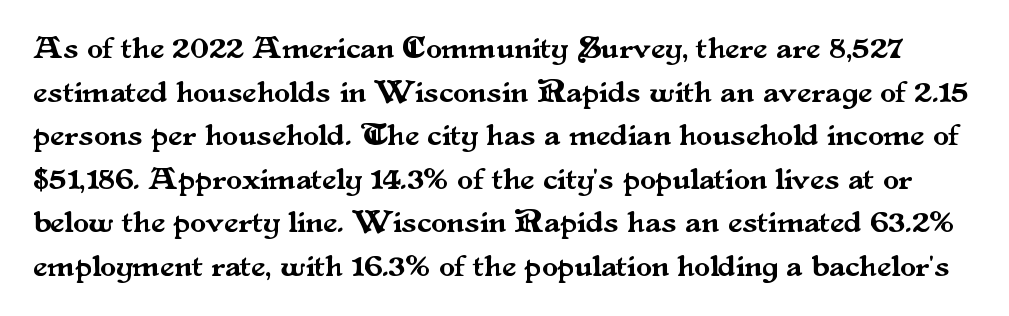
Q: Is the text italic (slanted)? A: No, it is upright.
Q: Is the typeface a serif or a sans-serif typeface? A: Serif.
Q: Is the text underlined? A: No.
Q: Is the spacing between letters normal or unusually wide? A: Normal.
Q: Is the spacing between lines tight, normal or loose? A: Normal.
Q: Width (condensed, normal, or wide)? A: Normal.
Q: Stroke contrast? A: Medium.
Q: x-height? A: Small.
Q: Monospaced? A: No.
